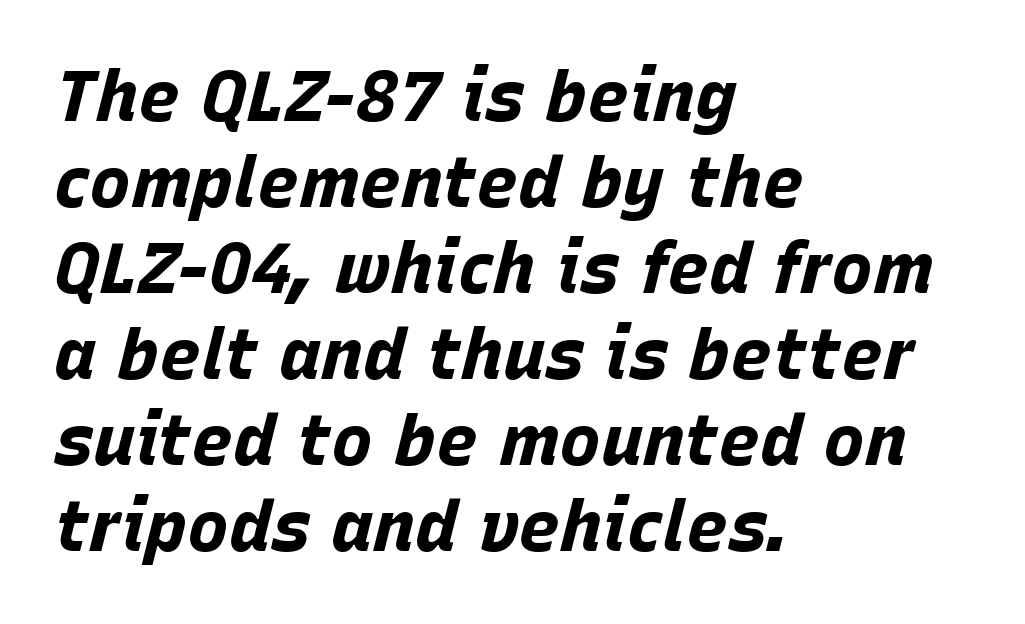
The image shows 70 px bold type, italic (leaning right); set left-aligned, line spacing 1.23x, normal letter spacing, not underlined; low stroke contrast and a large x-height.
